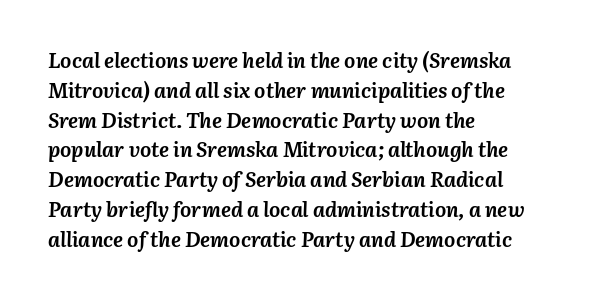
Q: Is the text bold? A: Yes.
Q: Is the text italic (slanted)? A: Yes, it leans right by about 3 degrees.
Q: Is the text underlined? A: No.
Q: How is the paragraph aligned? A: Left-aligned.
Q: Is the spacing between letters normal or unusually wide? A: Normal.
Q: Is the spacing between lines tight, normal or loose? A: Normal.
